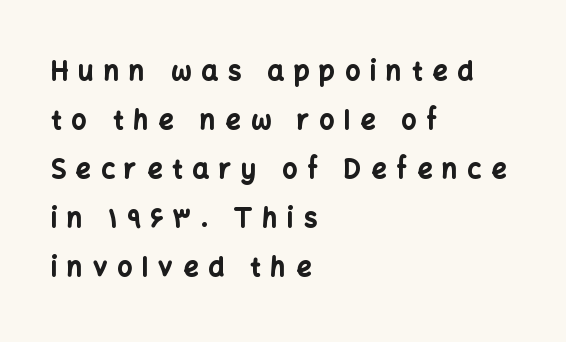
Tracking value appears strongly positive — letters spread wide. The lines are quadded left. The type sits square on the baseline with zero lean. The characters look thick and weighty, a clear bold.
